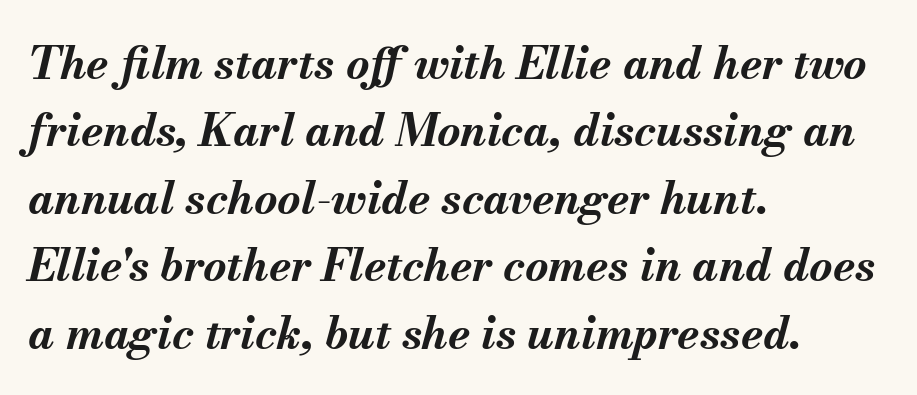
The image shows 45 px bold type, italic (leaning right); set left-aligned, normal line spacing (1.5x), normal letter spacing, not underlined; medium stroke contrast and a small x-height.
